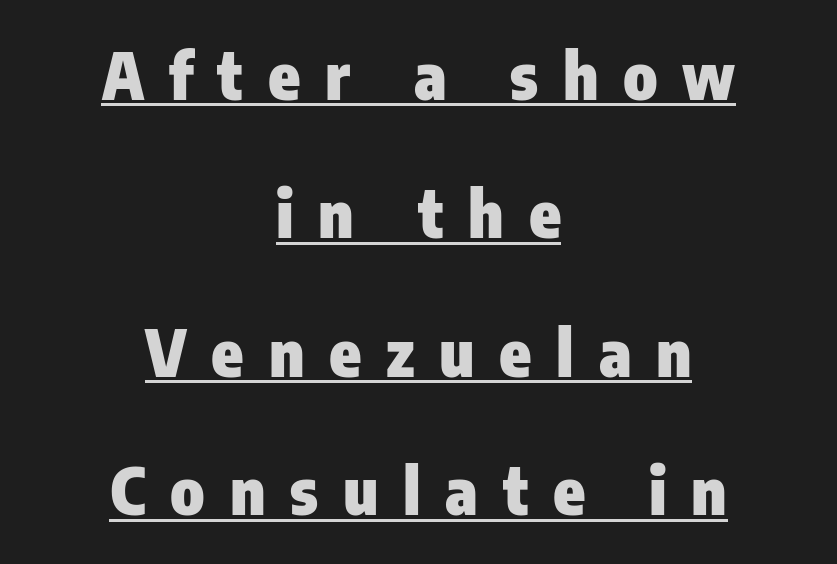
The image shows 65 px heavy, condensed sans-serif type, upright; set centered, loose line spacing (2.13x), unusually wide letter spacing (+0.38 em), underlined; low stroke contrast and a medium x-height.
